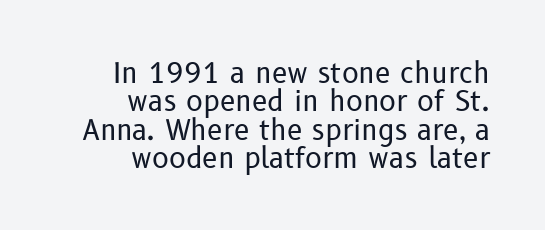
The image shows 28 px regular-weight sans-serif type, upright; set right-aligned, tight line spacing (1.01x), normal letter spacing, not underlined; low stroke contrast and a medium x-height.
